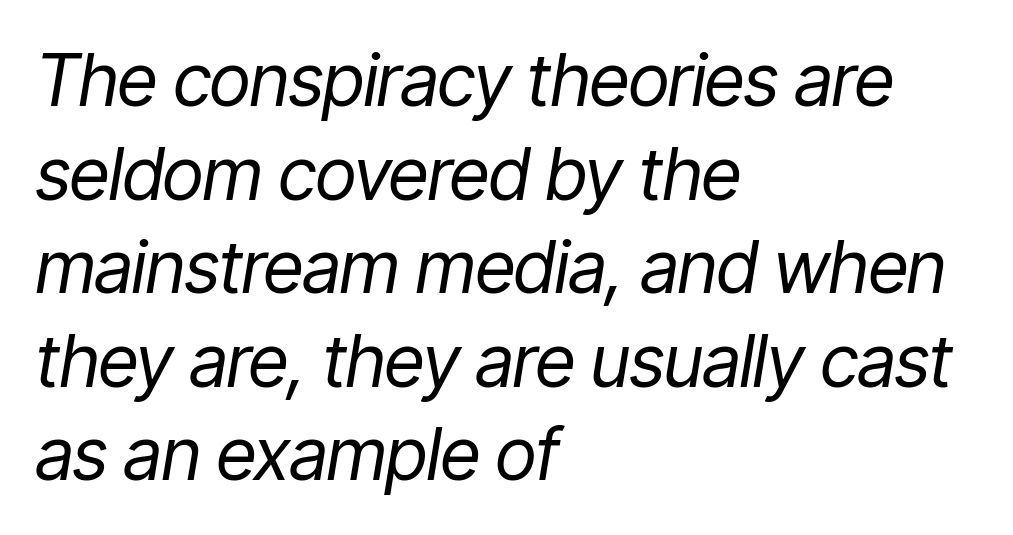
The image shows 72 px regular-weight, condensed type, italic (leaning right); set left-aligned, normal line spacing (1.3x), normal letter spacing, not underlined; low stroke contrast and a medium x-height.
